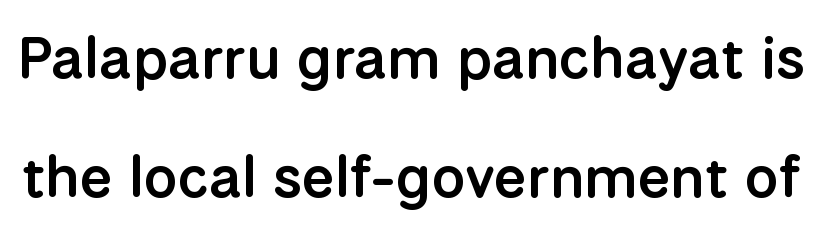
Q: Is the text bold? A: Semi-bold.
Q: Is the text italic (slanted)? A: No, it is upright.
Q: Is the typeface a serif or a sans-serif typeface? A: Sans-serif.
Q: Is the text underlined? A: No.
Q: Is the spacing between letters normal or unusually wide? A: Normal.
Q: Is the spacing between lines tight, normal or loose? A: Loose.
Q: Width (condensed, normal, or wide)? A: Normal.
Q: Stroke contrast? A: Low.
Q: x-height? A: Medium.
Q: Monospaced? A: No.
